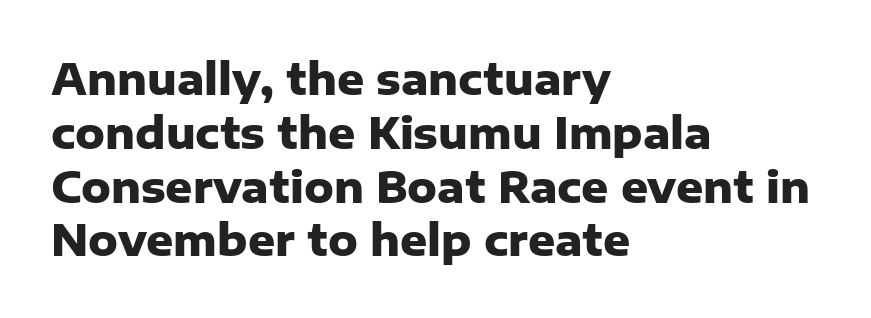
Q: Is the text bold? A: Yes.
Q: Is the text italic (slanted)? A: No, it is upright.
Q: Is the typeface a serif or a sans-serif typeface? A: Sans-serif.
Q: Is the text underlined? A: No.
Q: How is the paragraph aligned? A: Left-aligned.
Q: Is the spacing between letters normal or unusually wide? A: Normal.
Q: Is the spacing between lines tight, normal or loose? A: Normal.
Q: Width (condensed, normal, or wide)? A: Normal.
Q: Stroke contrast? A: Low.
Q: x-height? A: Medium.
Q: Monospaced? A: No.
